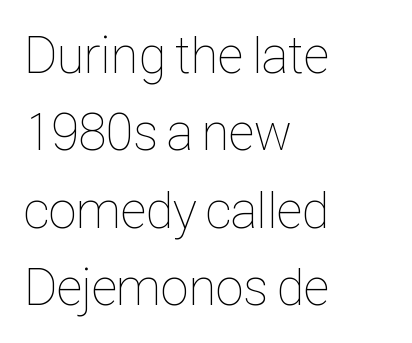
The image shows 52 px thin, condensed type, upright; set left-aligned, normal line spacing (1.49x), normal letter spacing, not underlined; low stroke contrast and a medium x-height.
